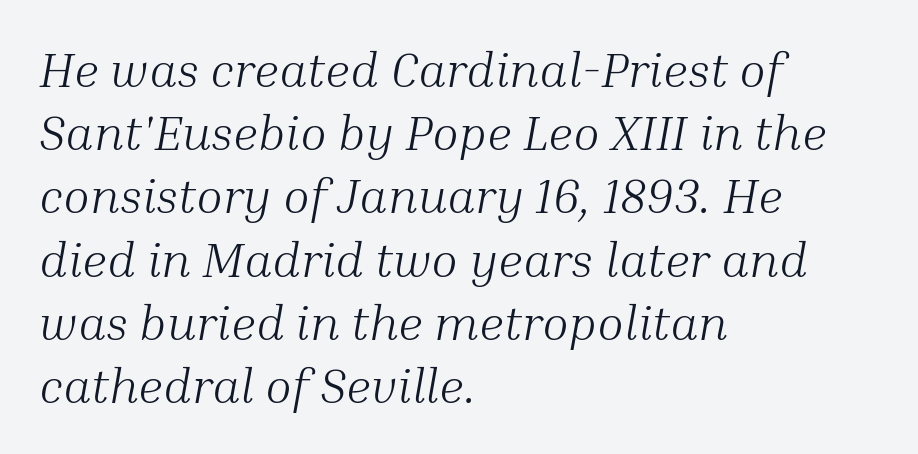
Ink coverage per letter is moderate at most. Note the varied advance widths — an 'i' is clearly narrower than an 'm'. Decoration check: the copy has no underline. What's the leading like? Ordinary, nothing unusual. The lines are quadded left. The gaps between neighbouring characters are ordinary and unremarkable.
